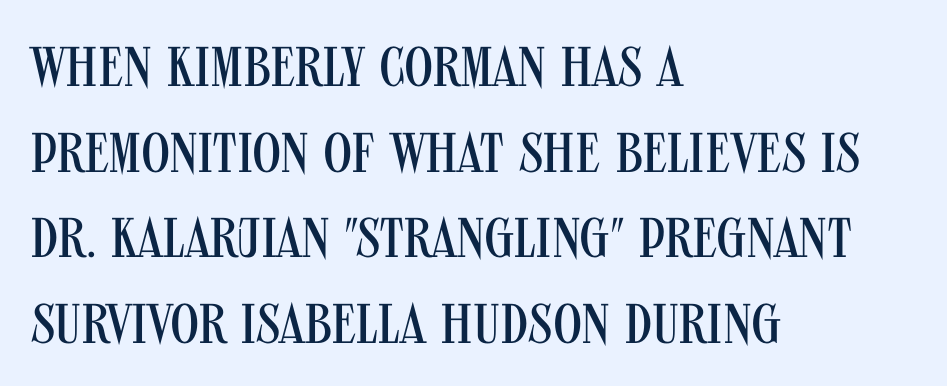
Q: Is the text bold? A: No.
Q: Is the text italic (slanted)? A: No, it is upright.
Q: Is the typeface a serif or a sans-serif typeface? A: Sans-serif.
Q: Is the text underlined? A: No.
Q: How is the paragraph aligned? A: Left-aligned.
Q: Is the spacing between letters normal or unusually wide? A: Normal.
Q: Is the spacing between lines tight, normal or loose? A: Normal.
Q: Width (condensed, normal, or wide)? A: Condensed.
Q: Stroke contrast? A: Medium.
Q: x-height? A: Large.
Q: Monospaced? A: No.
